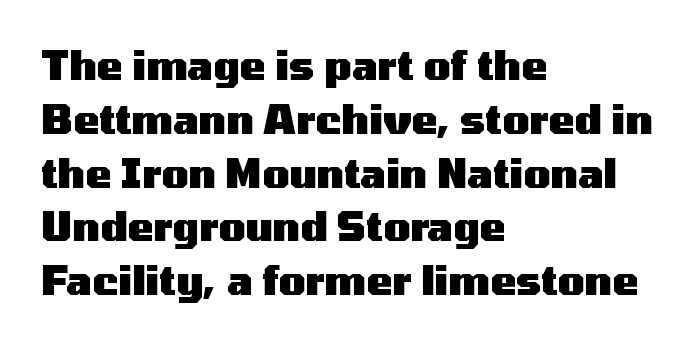
{"serif": "no", "italic": "no", "bold": "yes", "weight": "heavy", "width": "wide", "stroke_contrast": "medium", "x_height": "medium", "monospaced": "no", "underline": "no", "align": "left", "line_spacing": "normal", "line_spacing_ratio": 1.38, "letter_spacing": "normal", "letter_spacing_em": 0.0, "glyph_px": 39}
